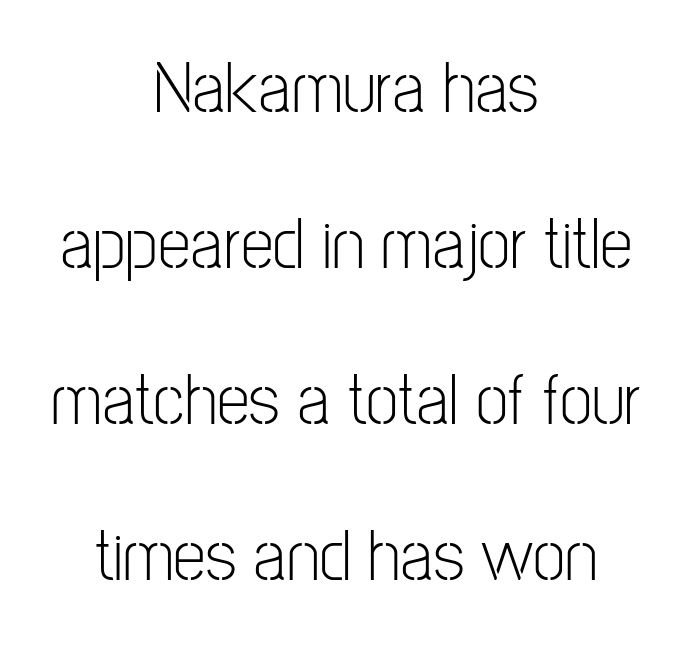
Q: Is the text bold? A: No.
Q: Is the text italic (slanted)? A: No, it is upright.
Q: Is the typeface a serif or a sans-serif typeface? A: Sans-serif.
Q: Is the text underlined? A: No.
Q: How is the paragraph aligned? A: Centered.
Q: Is the spacing between letters normal or unusually wide? A: Normal.
Q: Is the spacing between lines tight, normal or loose? A: Loose.
Q: Width (condensed, normal, or wide)? A: Condensed.
Q: Stroke contrast? A: Low.
Q: x-height? A: Medium.
Q: Monospaced? A: No.
